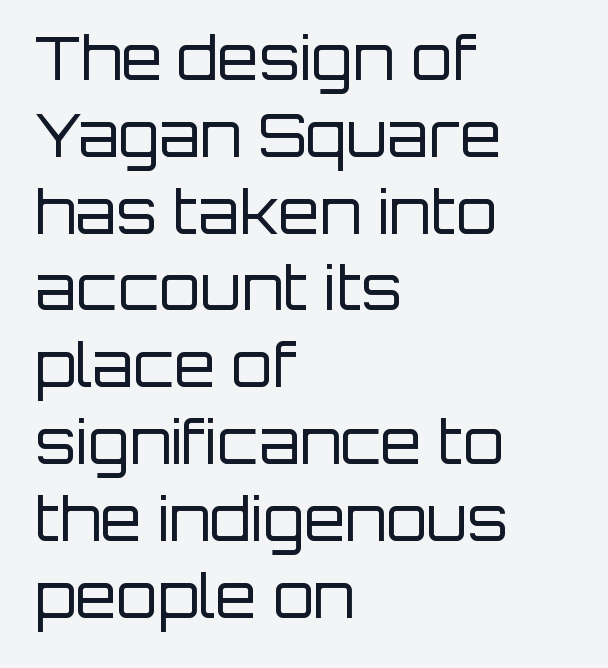
Q: Is the text bold? A: No.
Q: Is the text italic (slanted)? A: No, it is upright.
Q: Is the typeface a serif or a sans-serif typeface? A: Sans-serif.
Q: Is the text underlined? A: No.
Q: How is the paragraph aligned? A: Left-aligned.
Q: Is the spacing between letters normal or unusually wide? A: Normal.
Q: Is the spacing between lines tight, normal or loose? A: Normal.
Q: Width (condensed, normal, or wide)? A: Normal.
Q: Stroke contrast? A: Low.
Q: x-height? A: Large.
Q: Monospaced? A: No.
